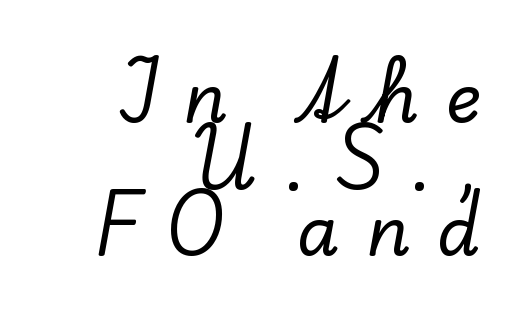
Has an underline been added? It has not. Compared with typical paragraphs, the rows here are closer together. The gaps between neighbouring characters are conspicuously large.
